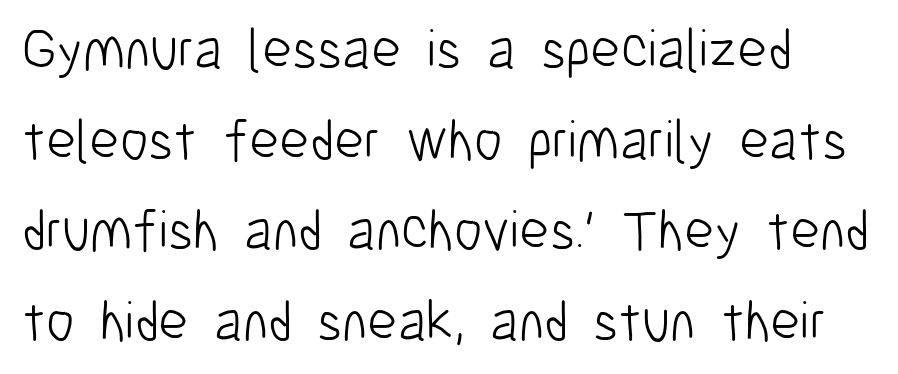
The image shows 57 px light, condensed sans-serif type, upright; set normal line spacing (1.59x), normal letter spacing, not underlined; low stroke contrast and a medium x-height.
